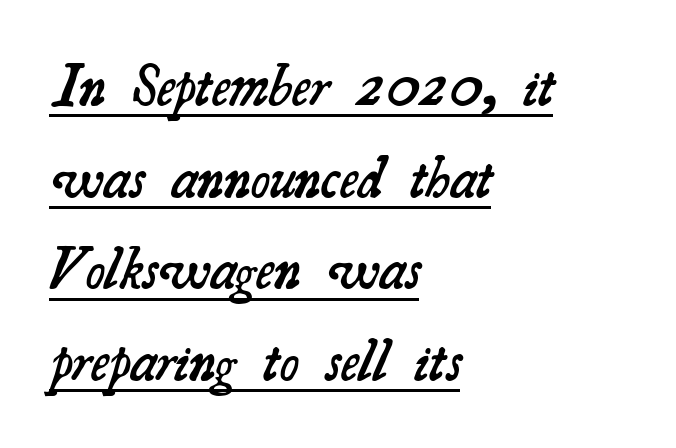
This sample is left-justified, so line endings fall wherever the words run out. Reading down the column, the eye jumps a familiar distance to each next line. Weight check: semibold — heavier than regular, not quite bold. Unlike a clean sans, this face finishes its strokes with serifs.
